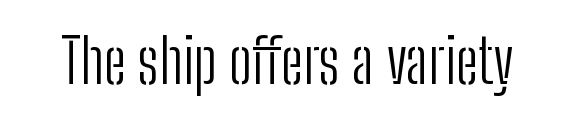
The image shows 61 px light, condensed sans-serif type, upright; set normal letter spacing, not underlined; low stroke contrast and a medium x-height.
